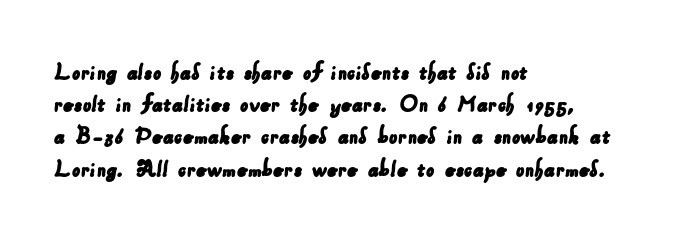
Q: Is the text underlined? A: No.
Q: How is the paragraph aligned? A: Left-aligned.
Q: Is the spacing between letters normal or unusually wide? A: Normal.
